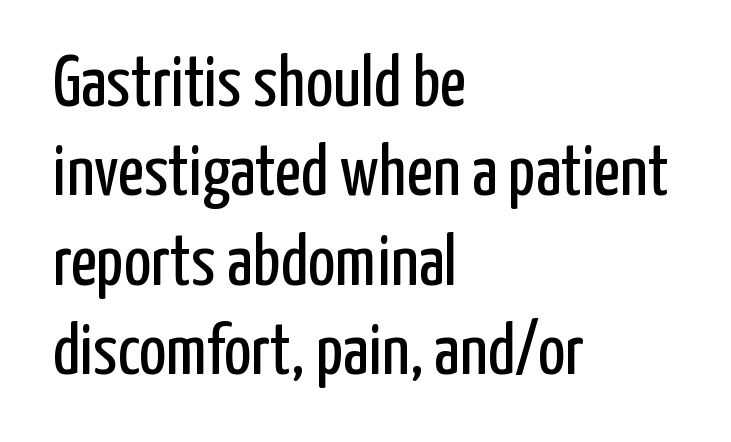
The image shows 72 px regular-weight, condensed sans-serif type, upright; set left-aligned, line spacing 1.24x, normal letter spacing, not underlined; low stroke contrast and a medium x-height.
